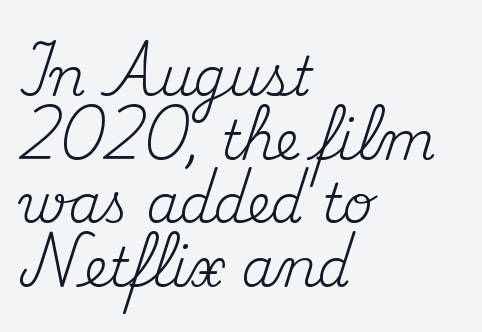
{"serif": "yes", "bold": "no", "weight": "regular", "width": "normal", "stroke_contrast": "medium", "x_height": "small", "monospaced": "no", "underline": "no", "align": "left", "line_spacing_ratio": 1.2, "letter_spacing": "normal", "letter_spacing_em": 0.0, "glyph_px": 53}
